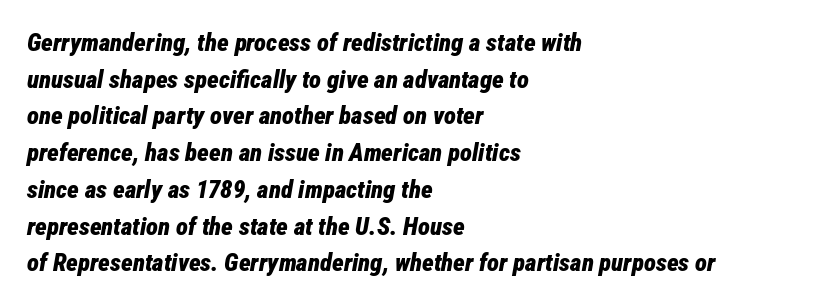
Q: Is the text bold? A: Yes.
Q: Is the text italic (slanted)? A: Yes, it leans right by about 12 degrees.
Q: Is the text underlined? A: No.
Q: How is the paragraph aligned? A: Left-aligned.
Q: Is the spacing between letters normal or unusually wide? A: Normal.
Q: Is the spacing between lines tight, normal or loose? A: Normal.
